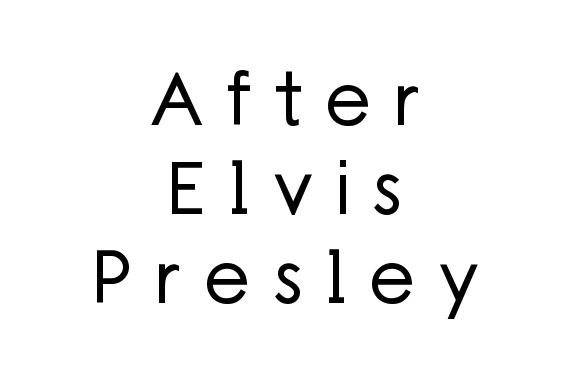
{"serif": "no", "italic": "no", "bold": "no", "weight": "regular", "width": "normal", "stroke_contrast": "low", "x_height": "medium", "monospaced": "no", "underline": "no", "align": "center", "line_spacing_ratio": 1.22, "letter_spacing": "wide", "letter_spacing_em": 0.31, "glyph_px": 73}
